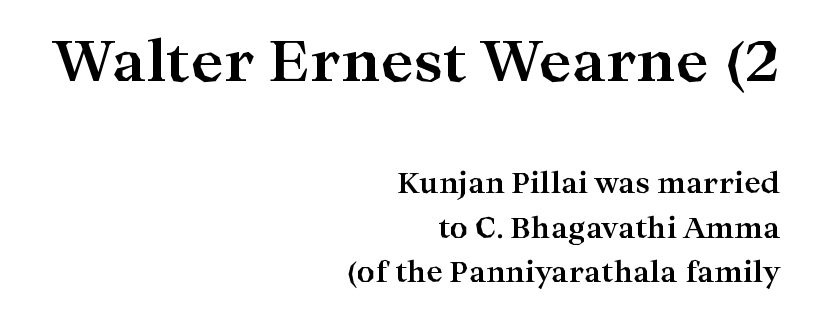
Q: Is the text bold? A: Yes.
Q: Is the text italic (slanted)? A: No, it is upright.
Q: Is the typeface a serif or a sans-serif typeface? A: Serif.
Q: Is the text underlined? A: No.
Q: How is the paragraph aligned? A: Right-aligned.
Q: Is the spacing between letters normal or unusually wide? A: Normal.
Q: Is the spacing between lines tight, normal or loose? A: Normal.
Q: Which block of text is set in a larger size, the first (top) or the second (bottom)? A: The first (top) one.
Q: Width (condensed, normal, or wide)? A: Wide.
Q: Stroke contrast? A: High.
Q: x-height? A: Medium.
Q: Monospaced? A: No.
